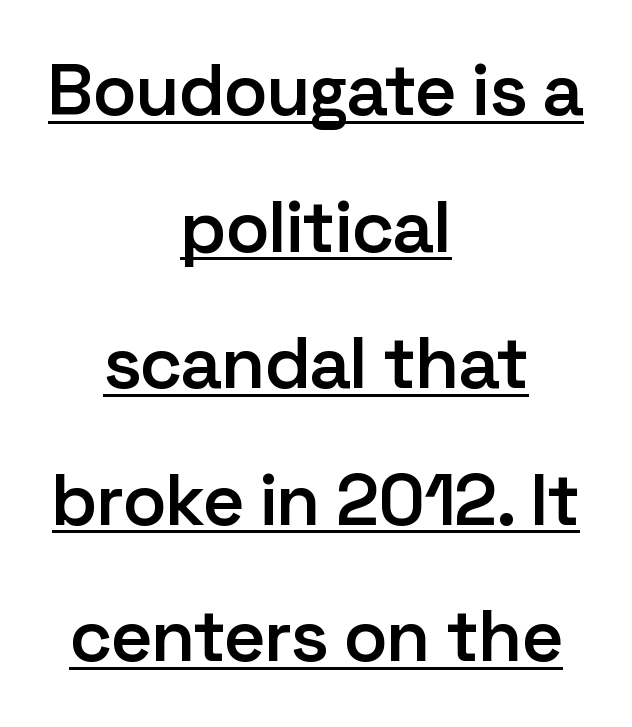
{"serif": "no", "italic": "no", "bold": "semi", "weight": "semibold", "width": "normal", "stroke_contrast": "low", "x_height": "medium", "monospaced": "no", "underline": "yes", "align": "center", "line_spacing_ratio": 1.87, "letter_spacing": "normal", "letter_spacing_em": 0.0, "glyph_px": 73}
